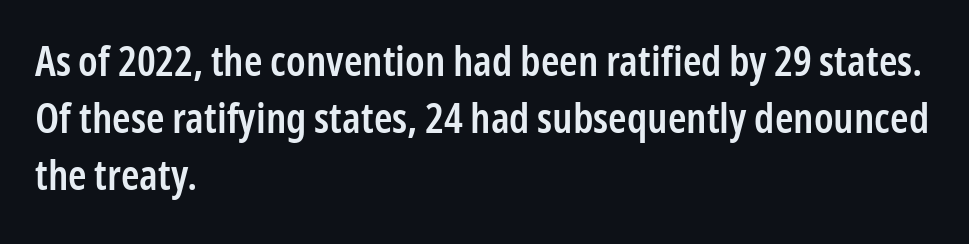
The image shows 42 px semibold, condensed sans-serif type, upright; set left-aligned, normal line spacing (1.36x), normal letter spacing, not underlined; low stroke contrast and a medium x-height.
